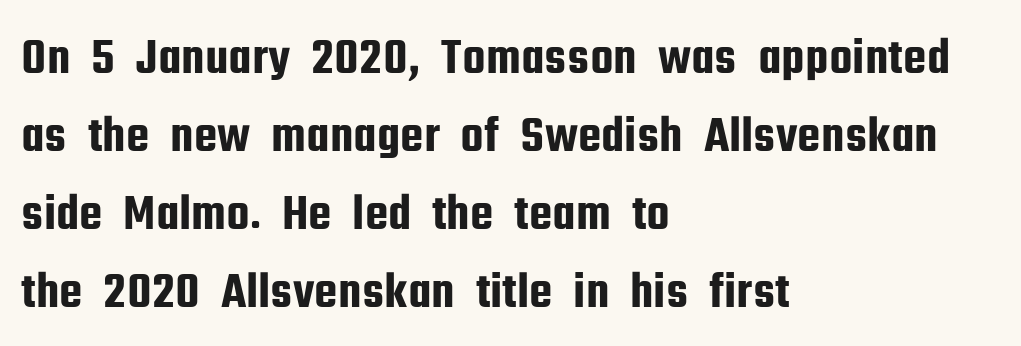
The image shows 52 px condensed sans-serif type, upright; set left-aligned, normal line spacing (1.5x), normal letter spacing, not underlined; low stroke contrast and a medium x-height.
